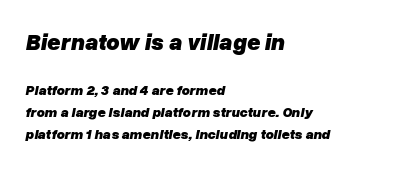
The image shows 23 px bold type, italic (leaning right); set left-aligned, normal line spacing (1.59x), normal letter spacing, not underlined; the first (top) block is 1.64x larger.
